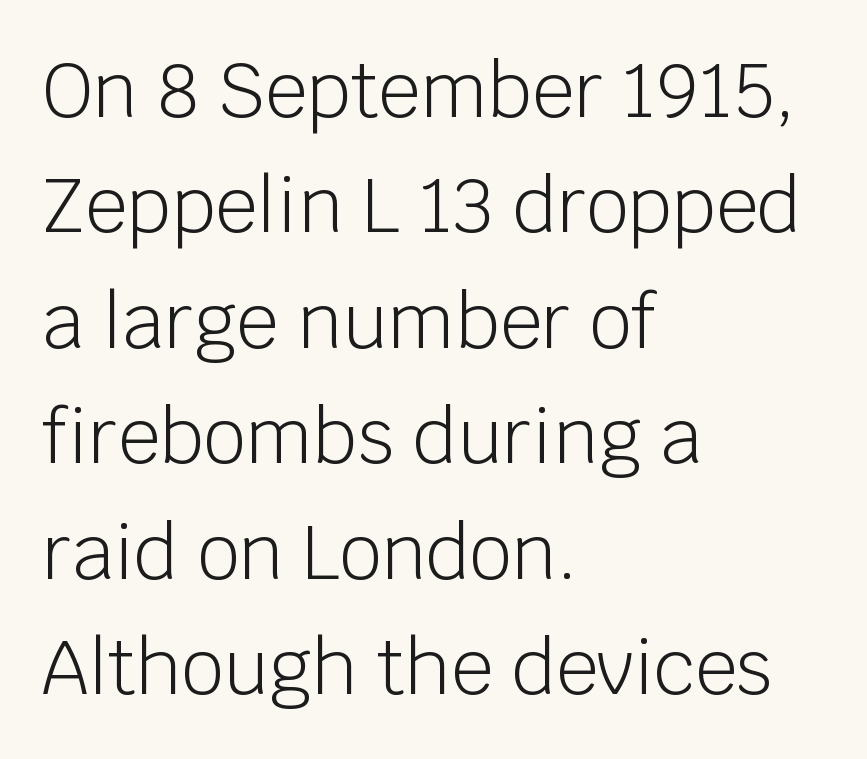
{"serif": "no", "italic": "no", "bold": "no", "weight": "light", "width": "normal", "stroke_contrast": "low", "x_height": "large", "monospaced": "no", "underline": "no", "align": "left", "line_spacing": "normal", "line_spacing_ratio": 1.56, "letter_spacing": "normal", "letter_spacing_em": 0.0, "glyph_px": 74}
